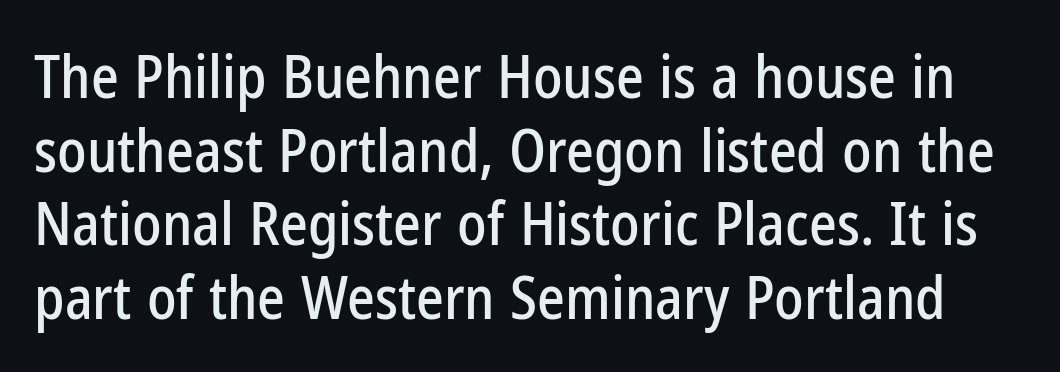
The image shows 59 px condensed sans-serif type, upright; set normal line spacing (1.25x), normal letter spacing, not underlined; low stroke contrast and a medium x-height.
